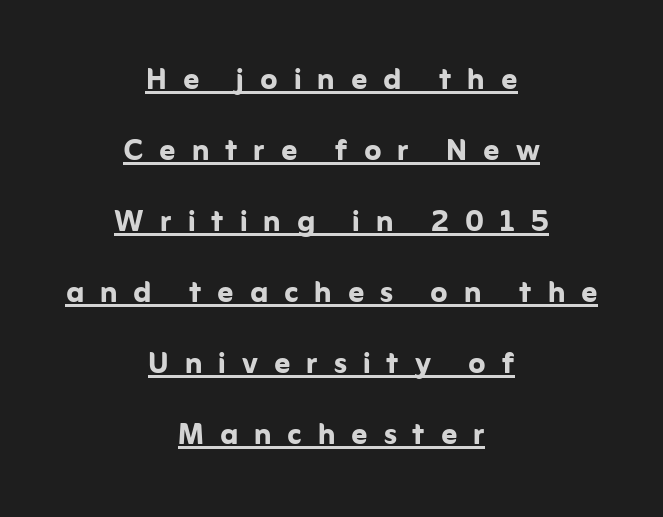
Q: Is the text bold? A: Yes.
Q: Is the text italic (slanted)? A: No, it is upright.
Q: Is the typeface a serif or a sans-serif typeface? A: Sans-serif.
Q: Is the text underlined? A: Yes.
Q: How is the paragraph aligned? A: Centered.
Q: Is the spacing between letters normal or unusually wide? A: Unusually wide.
Q: Width (condensed, normal, or wide)? A: Normal.
Q: Stroke contrast? A: Low.
Q: x-height? A: Medium.
Q: Monospaced? A: No.
